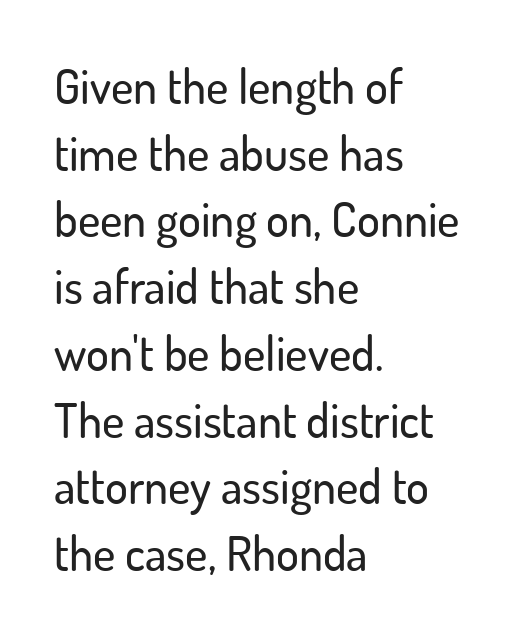
The image shows 48 px sans-serif type, upright; set left-aligned, normal line spacing (1.39x), normal letter spacing, not underlined; low stroke contrast and a small x-height.
